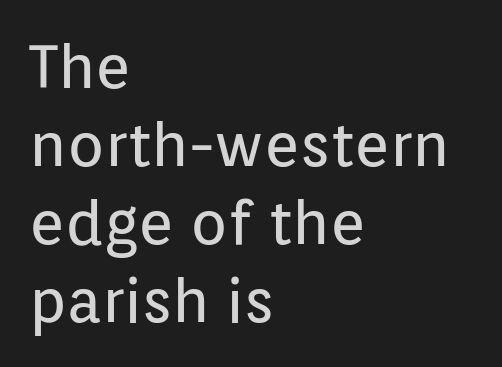
Q: Is the text bold? A: No.
Q: Is the text italic (slanted)? A: No, it is upright.
Q: Is the typeface a serif or a sans-serif typeface? A: Sans-serif.
Q: Is the text underlined? A: No.
Q: How is the paragraph aligned? A: Left-aligned.
Q: Is the spacing between letters normal or unusually wide? A: Normal.
Q: Is the spacing between lines tight, normal or loose? A: Normal.
Q: Width (condensed, normal, or wide)? A: Normal.
Q: Stroke contrast? A: Low.
Q: x-height? A: Medium.
Q: Monospaced? A: No.
